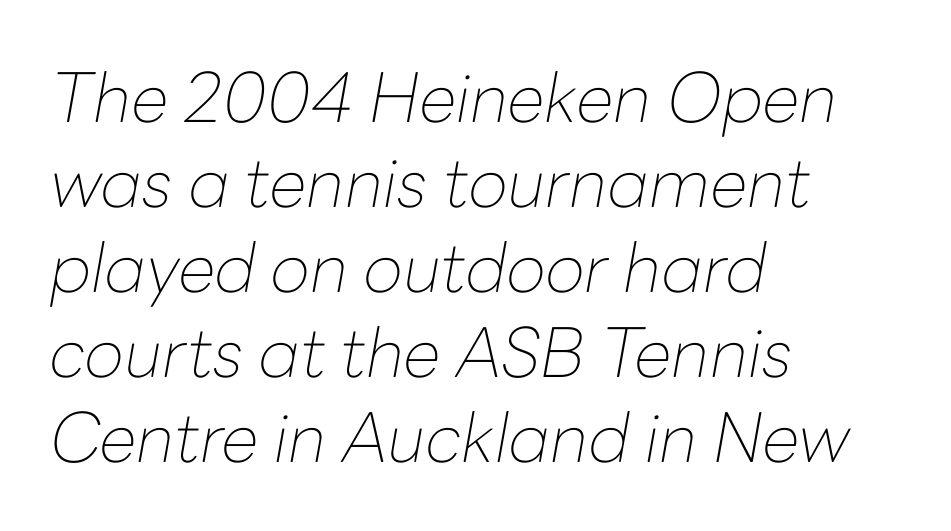
Q: Is the text bold? A: No.
Q: Is the text italic (slanted)? A: Yes, it leans right by about 10 degrees.
Q: Is the text underlined? A: No.
Q: How is the paragraph aligned? A: Left-aligned.
Q: Is the spacing between letters normal or unusually wide? A: Normal.
Q: Is the spacing between lines tight, normal or loose? A: Normal.
Q: Width (condensed, normal, or wide)? A: Normal.
Q: Stroke contrast? A: Low.
Q: x-height? A: Medium.
Q: Monospaced? A: No.
